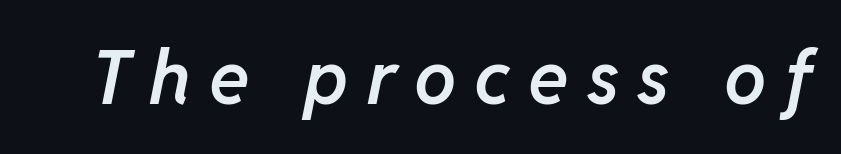
{"italic": "yes", "lean": "right", "slant_degrees": 11, "bold": "semi", "weight": "semibold", "width": "normal", "stroke_contrast": "low", "x_height": "medium", "monospaced": "no", "underline": "no", "letter_spacing": "wide", "letter_spacing_em": 0.24, "glyph_px": 75}
